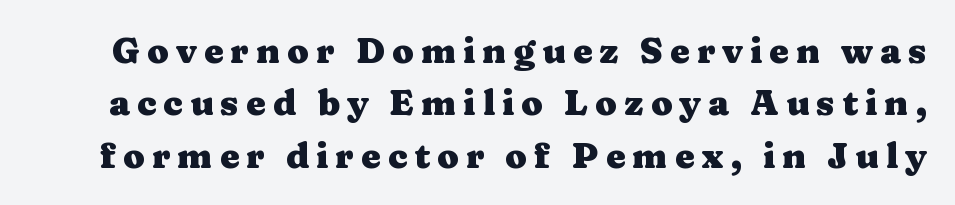
Character widths vary here, with narrow letters taking less room than wide ones. The gap between lines stays unmarked. The characters look thick and weighty, a clear bold. Do the letters lean? They stand straight. Line spacing here is normal.
